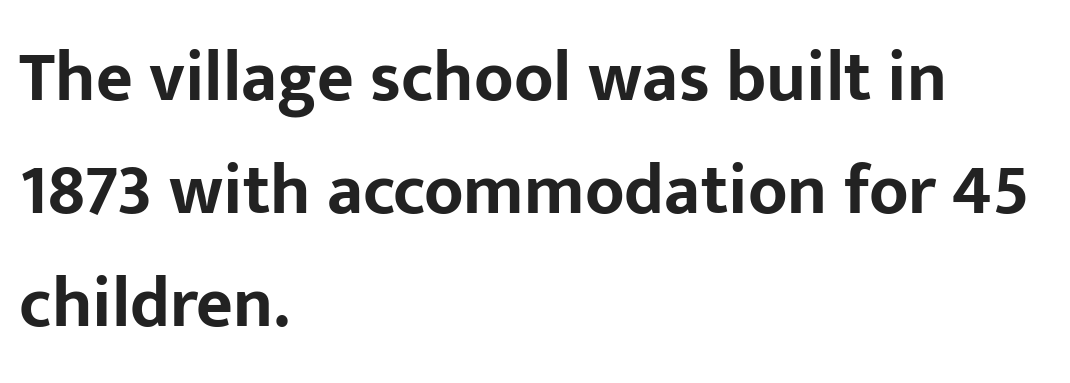
{"serif": "no", "italic": "no", "bold": "yes", "weight": "bold", "width": "normal", "stroke_contrast": "low", "x_height": "medium", "monospaced": "no", "underline": "no", "align": "left", "line_spacing": "normal", "line_spacing_ratio": 1.59, "letter_spacing": "normal", "letter_spacing_em": 0.0, "glyph_px": 71}
